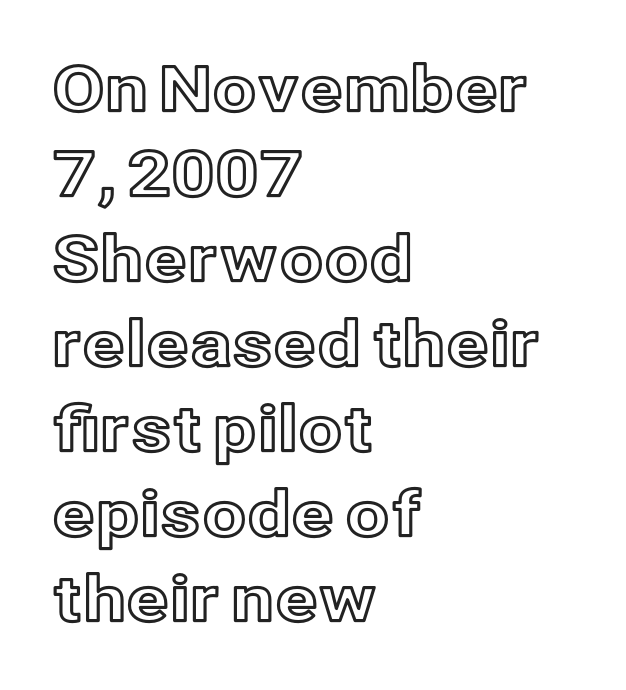
Q: Is the text italic (slanted)? A: No, it is upright.
Q: Is the text underlined? A: No.
Q: How is the paragraph aligned? A: Left-aligned.
Q: Is the spacing between letters normal or unusually wide? A: Normal.
Q: Is the spacing between lines tight, normal or loose? A: Normal.
Q: Width (condensed, normal, or wide)? A: Normal.
Q: x-height? A: Medium.
Q: Monospaced? A: No.
